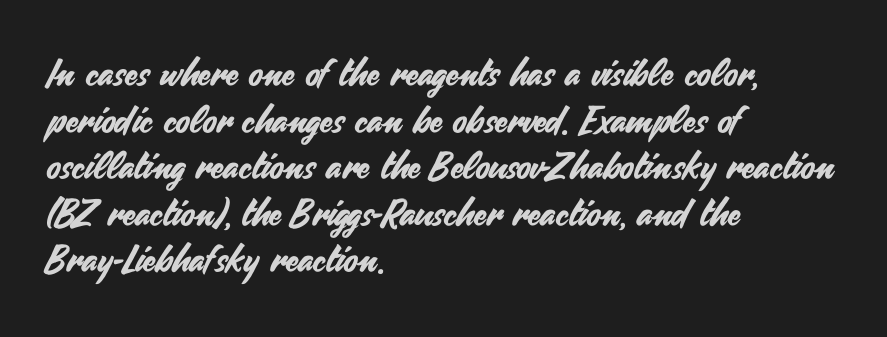
The image shows 37 px sans-serif type; set left-aligned, normal line spacing (1.26x), normal letter spacing, not underlined; medium stroke contrast and a small x-height.
